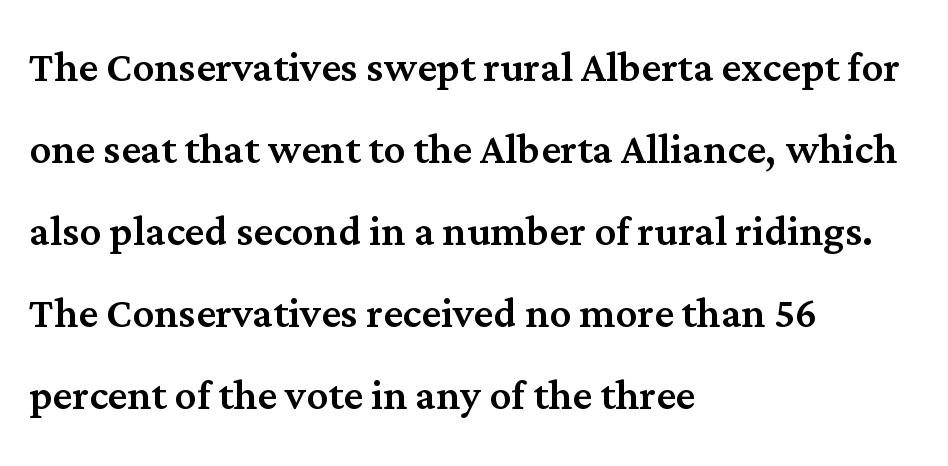
{"serif": "yes", "italic": "no", "width": "normal", "stroke_contrast": "medium", "x_height": "medium", "monospaced": "no", "underline": "no", "align": "left", "line_spacing": "normal", "line_spacing_ratio": 1.52, "letter_spacing": "normal", "letter_spacing_em": 0.0, "glyph_px": 54}
